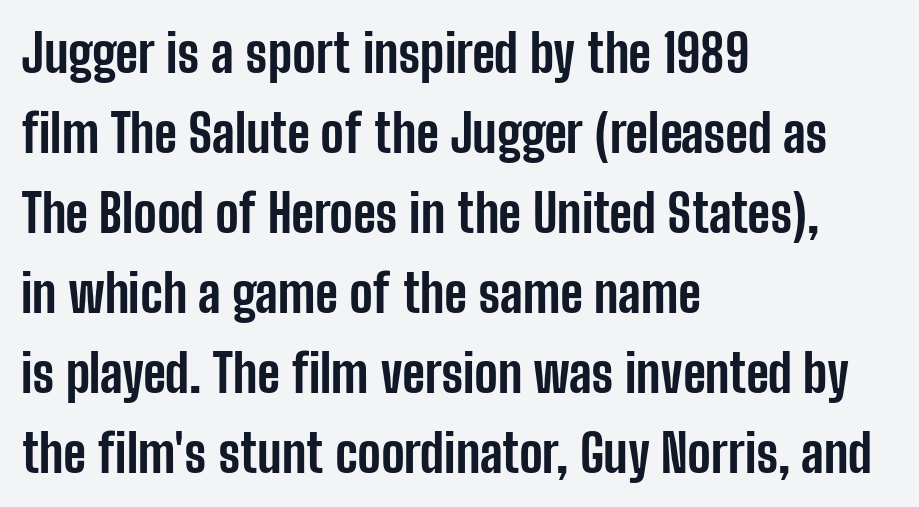
{"serif": "no", "italic": "no", "bold": "yes", "weight": "bold", "width": "condensed", "stroke_contrast": "low", "x_height": "medium", "monospaced": "no", "underline": "no", "align": "left", "line_spacing": "normal", "line_spacing_ratio": 1.54, "letter_spacing": "normal", "letter_spacing_em": 0.0, "glyph_px": 52}
